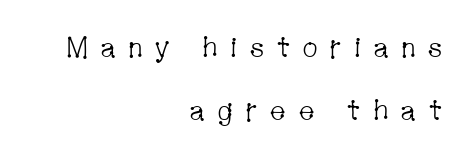
{"serif": "yes", "italic": "no", "bold": "no", "weight": "light", "width": "condensed", "stroke_contrast": "low", "x_height": "medium", "monospaced": "no", "underline": "no", "align": "right", "line_spacing": "loose", "line_spacing_ratio": 2.25, "letter_spacing": "wide", "letter_spacing_em": 0.41, "glyph_px": 28}
